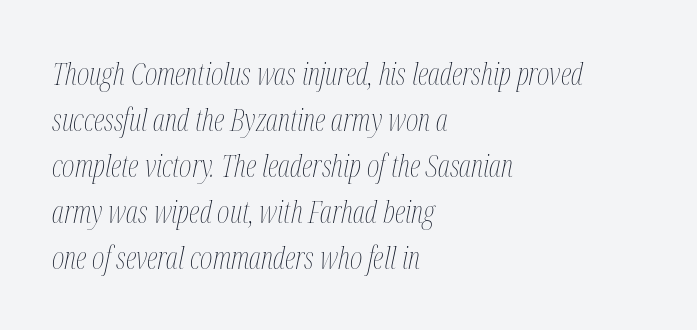
Q: Is the text bold? A: No.
Q: Is the text italic (slanted)? A: Yes, it leans right by about 12 degrees.
Q: Is the text underlined? A: No.
Q: How is the paragraph aligned? A: Left-aligned.
Q: Is the spacing between letters normal or unusually wide? A: Normal.
Q: Is the spacing between lines tight, normal or loose? A: Normal.
Q: Width (condensed, normal, or wide)? A: Condensed.
Q: Stroke contrast? A: Medium.
Q: x-height? A: Medium.
Q: Monospaced? A: No.
